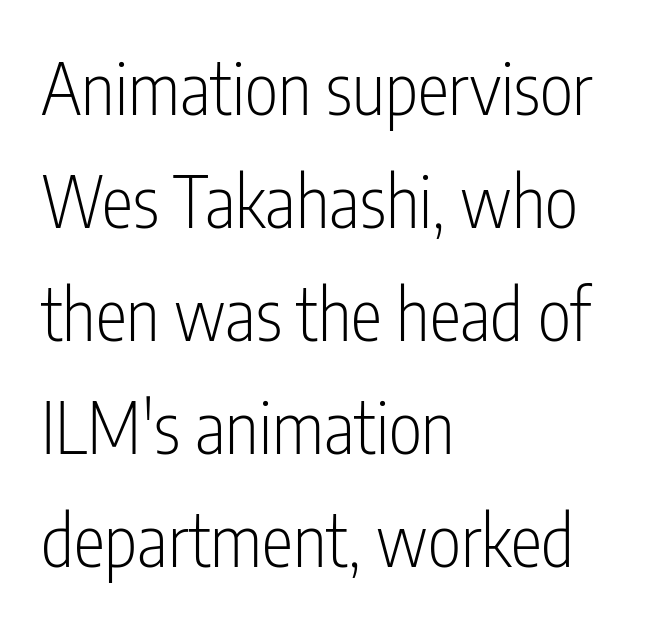
The image shows 71 px light, condensed sans-serif type, upright; set left-aligned, normal line spacing (1.59x), normal letter spacing, not underlined; low stroke contrast and a medium x-height.
